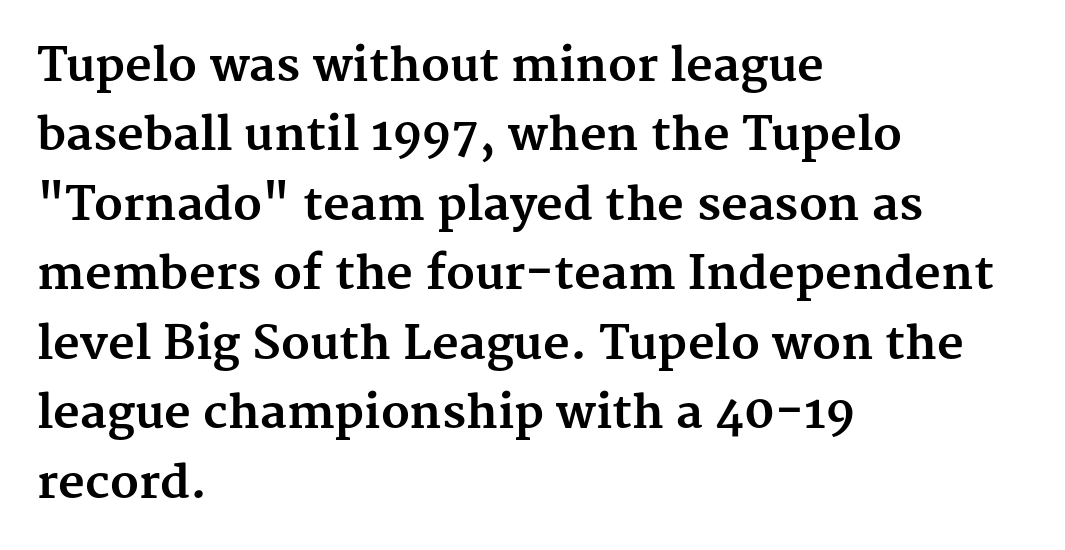
{"serif": "yes", "italic": "no", "bold": "yes", "weight": "bold", "width": "normal", "stroke_contrast": "medium", "x_height": "medium", "monospaced": "no", "underline": "no", "align": "left", "line_spacing": "normal", "line_spacing_ratio": 1.51, "letter_spacing": "normal", "letter_spacing_em": 0.0, "glyph_px": 46}
